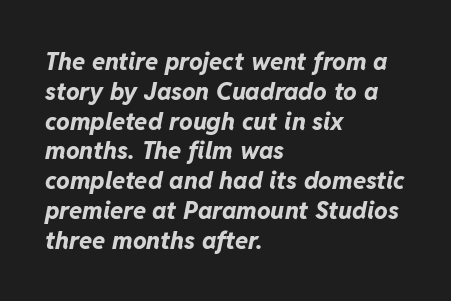
The tracking reads as untouched default to a designer's eye. Pretty heavy lettering here — definitely bold. The font's italic variant was chosen for this text. The specimen omits any rule beneath the text block's lines. Line starts are locked; line ends wander.
